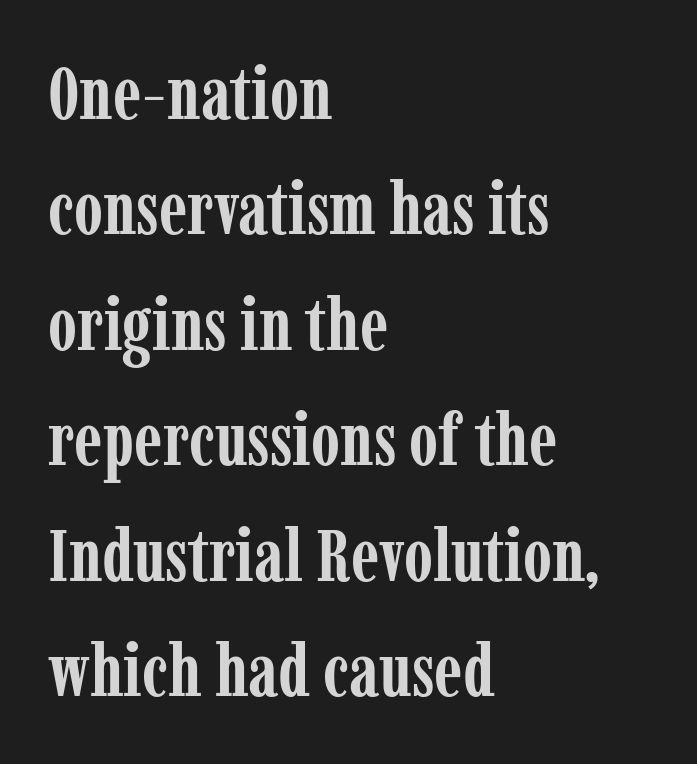
Q: Is the text bold? A: Yes.
Q: Is the text italic (slanted)? A: No, it is upright.
Q: Is the typeface a serif or a sans-serif typeface? A: Serif.
Q: Is the text underlined? A: No.
Q: How is the paragraph aligned? A: Left-aligned.
Q: Is the spacing between letters normal or unusually wide? A: Normal.
Q: Is the spacing between lines tight, normal or loose? A: Normal.
Q: Width (condensed, normal, or wide)? A: Condensed.
Q: Stroke contrast? A: Low.
Q: x-height? A: Medium.
Q: Monospaced? A: No.
